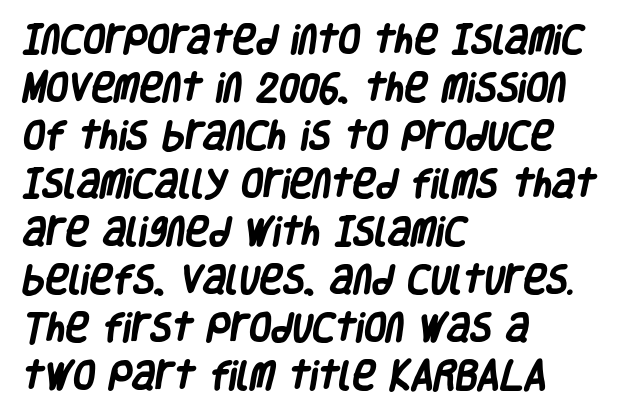
Q: Is the text bold? A: Yes.
Q: Is the typeface a serif or a sans-serif typeface? A: Sans-serif.
Q: Is the text underlined? A: No.
Q: How is the paragraph aligned? A: Left-aligned.
Q: Is the spacing between letters normal or unusually wide? A: Normal.
Q: Is the spacing between lines tight, normal or loose? A: Normal.
Q: Width (condensed, normal, or wide)? A: Condensed.
Q: Stroke contrast? A: Low.
Q: x-height? A: Large.
Q: Monospaced? A: No.
